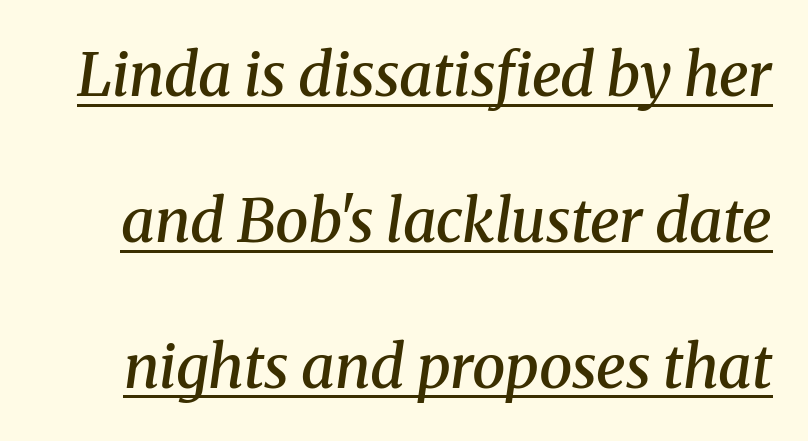
{"serif": "yes", "italic": "yes", "lean": "right", "slant_degrees": 8, "bold": "semi", "weight": "semibold", "width": "normal", "stroke_contrast": "medium", "x_height": "medium", "monospaced": "no", "underline": "yes", "line_spacing": "loose", "line_spacing_ratio": 2.43, "letter_spacing": "normal", "letter_spacing_em": 0.0, "glyph_px": 60}
